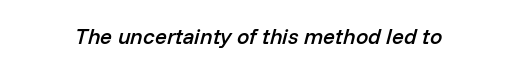
{"italic": "yes", "lean": "right", "slant_degrees": 14, "bold": "semi", "underline": "no", "letter_spacing": "normal", "letter_spacing_em": 0.0, "glyph_px": 22}
